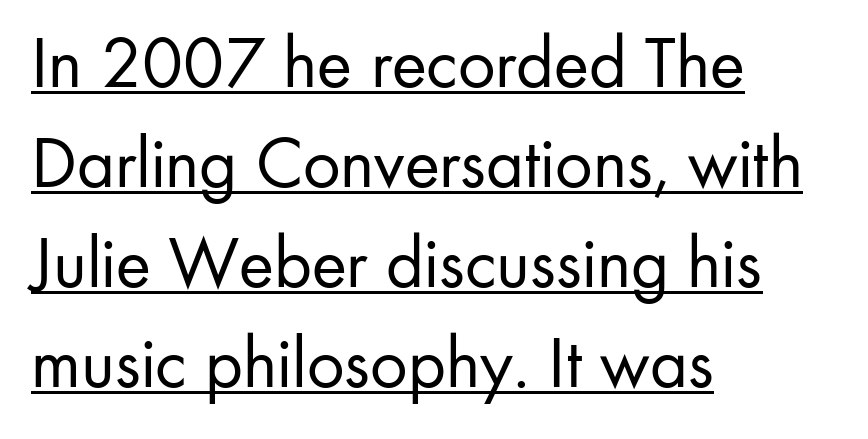
{"serif": "no", "italic": "no", "bold": "no", "weight": "regular", "width": "normal", "stroke_contrast": "low", "x_height": "small", "monospaced": "no", "underline": "yes", "align": "left", "line_spacing": "normal", "line_spacing_ratio": 1.35, "letter_spacing": "normal", "letter_spacing_em": 0.0, "glyph_px": 74}
